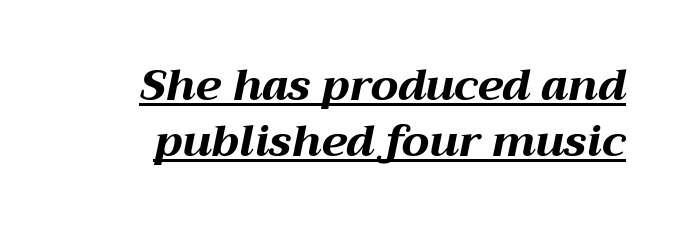
{"italic": "yes", "lean": "right", "slant_degrees": 12, "bold": "yes", "weight": "bold", "width": "wide", "stroke_contrast": "medium", "x_height": "medium", "monospaced": "no", "underline": "yes", "align": "right", "line_spacing": "normal", "line_spacing_ratio": 1.31, "letter_spacing": "normal", "letter_spacing_em": 0.0, "glyph_px": 43}
